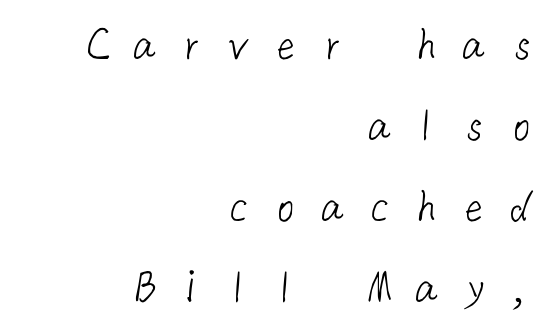
Q: Is the text bold? A: No.
Q: Is the typeface a serif or a sans-serif typeface? A: Sans-serif.
Q: Is the text underlined? A: No.
Q: How is the paragraph aligned? A: Right-aligned.
Q: Is the spacing between letters normal or unusually wide? A: Unusually wide.
Q: Is the spacing between lines tight, normal or loose? A: Normal.
Q: Width (condensed, normal, or wide)? A: Normal.
Q: Stroke contrast? A: Low.
Q: x-height? A: Medium.
